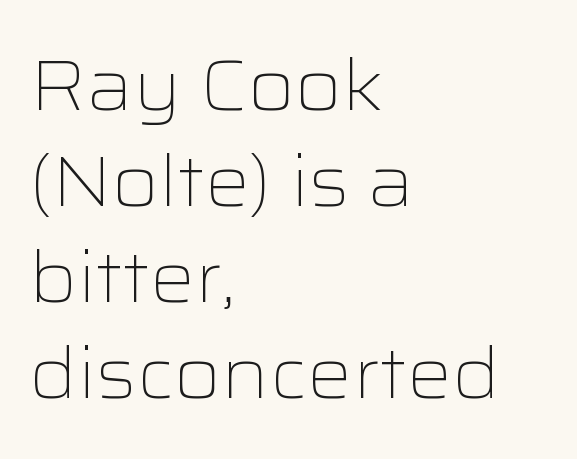
The image shows 71 px light, wide sans-serif type, upright; set left-aligned, normal line spacing (1.35x), normal letter spacing, not underlined; low stroke contrast and a medium x-height.
